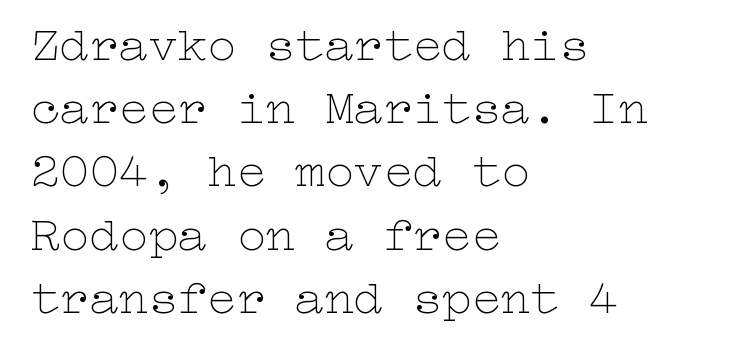
Q: Is the text bold? A: No.
Q: Is the text italic (slanted)? A: No, it is upright.
Q: Is the text underlined? A: No.
Q: How is the paragraph aligned? A: Left-aligned.
Q: Is the spacing between letters normal or unusually wide? A: Normal.
Q: Is the spacing between lines tight, normal or loose? A: Normal.
Q: Width (condensed, normal, or wide)? A: Wide.
Q: Stroke contrast? A: Low.
Q: x-height? A: Medium.
